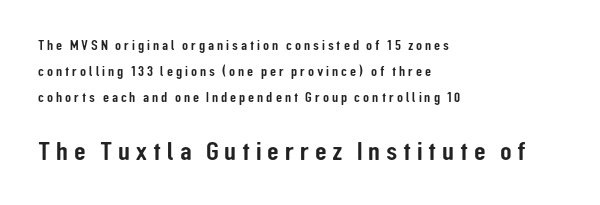
Short and long lines alike share a common starting point at left. Unmarked baselines from the first word to the last. It's the straight-up-and-down kind of type. Visually, the bottom section dominates because its glyphs are scaled up. The horizontal fit of the characters is loose and conspicuously gappy.
